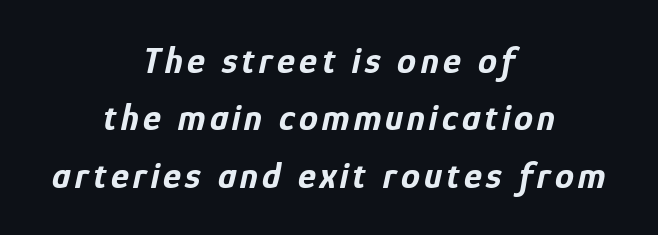
Q: Is the text bold? A: Yes.
Q: Is the text italic (slanted)? A: Yes, it leans right by about 12 degrees.
Q: Is the text underlined? A: No.
Q: How is the paragraph aligned? A: Centered.
Q: Is the spacing between lines tight, normal or loose? A: Normal.
Q: Width (condensed, normal, or wide)? A: Condensed.
Q: Stroke contrast? A: Low.
Q: x-height? A: Medium.
Q: Monospaced? A: No.
